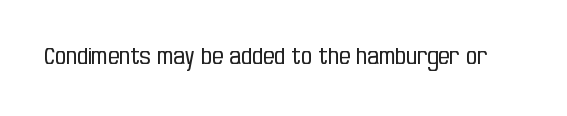
The space directly below the letters is spotless. Quick note: not italic, upright. The line texture is even and compact thanks to regular tracking. These glyphs show unthickened strokes, regular width or finer.
